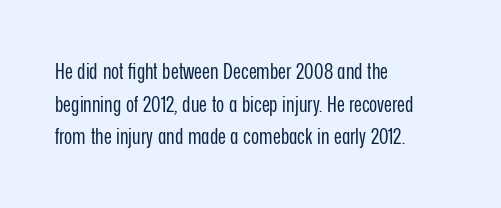
Q: Is the text bold? A: No.
Q: Is the text italic (slanted)? A: No, it is upright.
Q: Is the text underlined? A: No.
Q: How is the paragraph aligned? A: Left-aligned.
Q: Is the spacing between letters normal or unusually wide? A: Normal.
Q: Is the spacing between lines tight, normal or loose? A: Normal.
